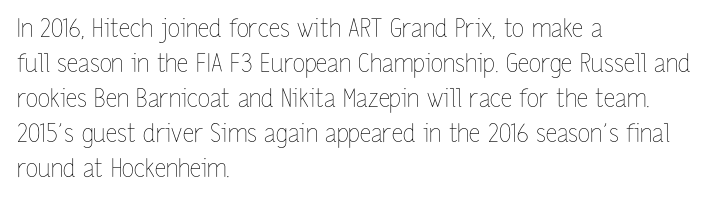
Nobody drew a line under any word here. The passage is arranged the way most books set body copy — flush left. Is the stroke heavy? The answer is a plain regular-or-lighter. Nobody touched the tracking dial on this one. A roman cut, with each character standing at attention. The space between consecutive lines is moderate.
